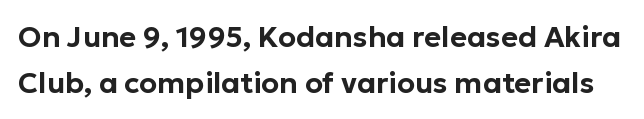
{"serif": "no", "italic": "no", "width": "normal", "stroke_contrast": "low", "x_height": "medium", "monospaced": "no", "underline": "no", "line_spacing": "normal", "line_spacing_ratio": 1.57, "letter_spacing": "normal", "letter_spacing_em": 0.0, "glyph_px": 29}
